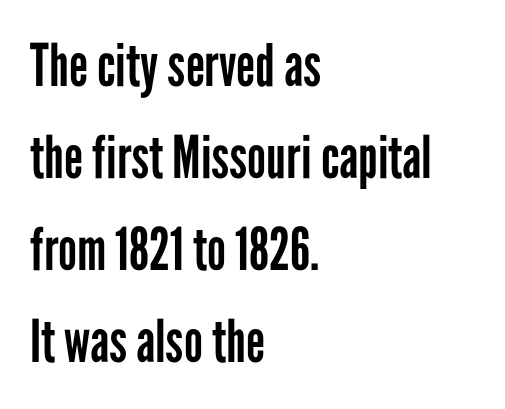
{"serif": "no", "italic": "no", "bold": "no", "weight": "regular", "width": "condensed", "stroke_contrast": "low", "x_height": "medium", "monospaced": "no", "underline": "no", "align": "left", "line_spacing": "normal", "line_spacing_ratio": 1.56, "letter_spacing": "normal", "letter_spacing_em": 0.0, "glyph_px": 59}
